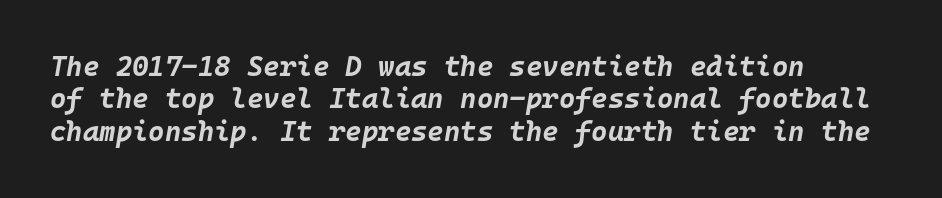
Q: Is the text bold? A: Yes.
Q: Is the text italic (slanted)? A: Yes, it leans right by about 10 degrees.
Q: Is the text underlined? A: No.
Q: How is the paragraph aligned? A: Left-aligned.
Q: Is the spacing between letters normal or unusually wide? A: Normal.
Q: Width (condensed, normal, or wide)? A: Normal.
Q: Stroke contrast? A: Low.
Q: x-height? A: Large.
Q: Monospaced? A: Yes.
